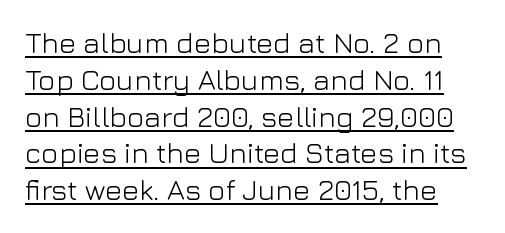
The image shows 29 px light sans-serif type, upright; set normal line spacing (1.27x), normal letter spacing, underlined; low stroke contrast and a medium x-height.
